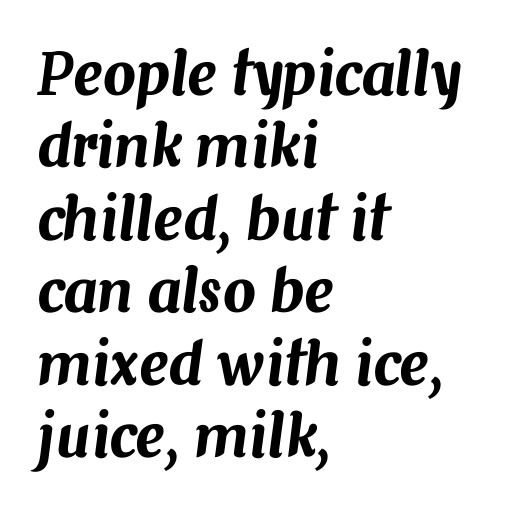
{"italic": "yes", "lean": "right", "slant_degrees": 7, "width": "normal", "stroke_contrast": "medium", "x_height": "medium", "monospaced": "no", "underline": "no", "align": "left", "line_spacing": "normal", "line_spacing_ratio": 1.25, "letter_spacing": "normal", "letter_spacing_em": 0.0, "glyph_px": 58}
